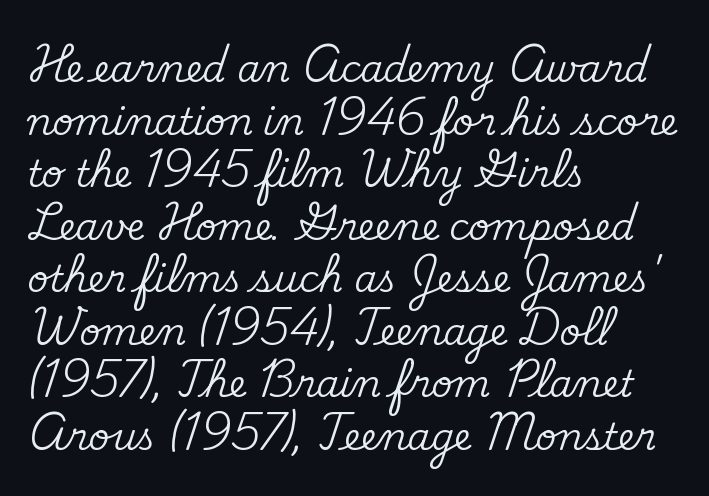
Inter-character spacing is left at the font's built-in metrics. Character widths vary here, with narrow letters taking less room than wide ones. Alignment: flush left. Nobody drew a line under any word here.
